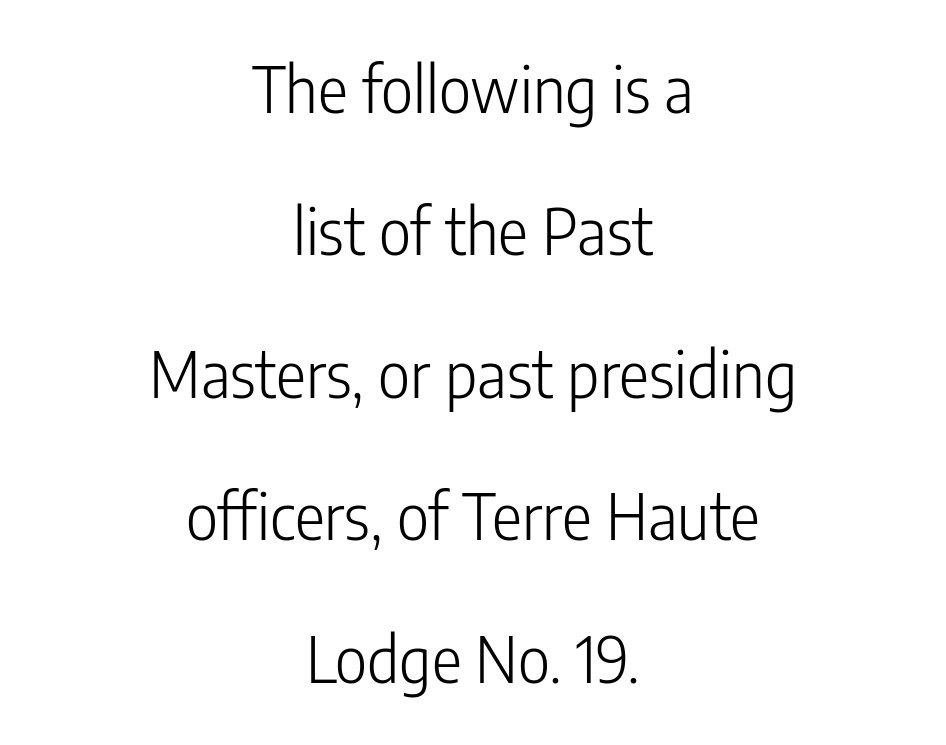
Q: Is the text bold? A: No.
Q: Is the text italic (slanted)? A: No, it is upright.
Q: Is the typeface a serif or a sans-serif typeface? A: Sans-serif.
Q: Is the text underlined? A: No.
Q: How is the paragraph aligned? A: Centered.
Q: Is the spacing between letters normal or unusually wide? A: Normal.
Q: Is the spacing between lines tight, normal or loose? A: Loose.
Q: Width (condensed, normal, or wide)? A: Condensed.
Q: Stroke contrast? A: Low.
Q: x-height? A: Medium.
Q: Monospaced? A: No.
